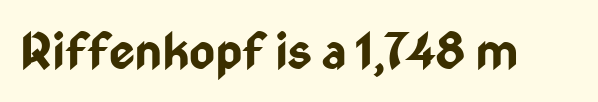
Q: Is the text bold? A: Yes.
Q: Is the text italic (slanted)? A: No, it is upright.
Q: Is the typeface a serif or a sans-serif typeface? A: Sans-serif.
Q: Is the text underlined? A: No.
Q: Is the spacing between letters normal or unusually wide? A: Normal.
Q: Width (condensed, normal, or wide)? A: Condensed.
Q: Stroke contrast? A: Low.
Q: x-height? A: Medium.
Q: Monospaced? A: No.
